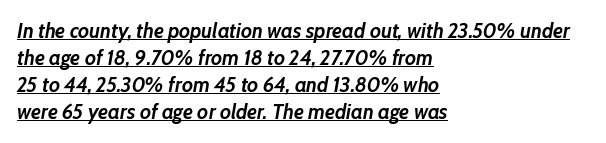
The image shows 21 px bold type, italic (leaning right); set left-aligned, normal line spacing (1.29x), normal letter spacing, underlined.
